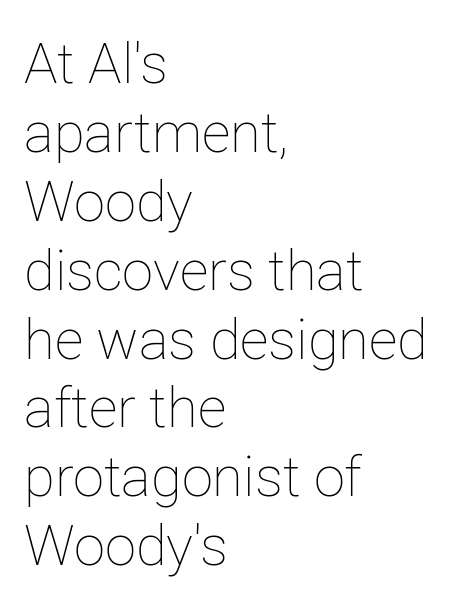
{"italic": "no", "bold": "no", "weight": "thin", "width": "normal", "stroke_contrast": "low", "x_height": "medium", "monospaced": "no", "underline": "no", "align": "left", "line_spacing_ratio": 1.23, "letter_spacing": "normal", "letter_spacing_em": 0.0, "glyph_px": 56}
